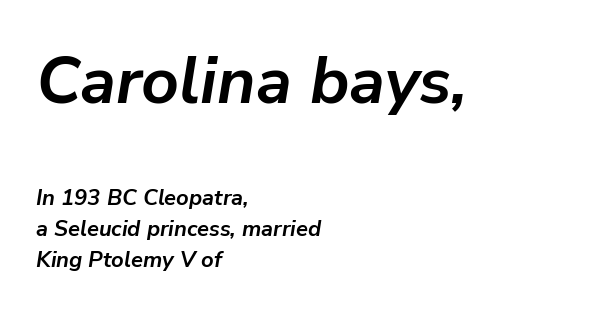
Set as a true bold cut, around the 700 mark. Is the lower block the larger one? No — the upper block carries the bigger type. The leading is moderate, giving the passage an even texture. When letters slant like this, we call the style italic. This sample is left-justified, so line endings fall wherever the words run out.
